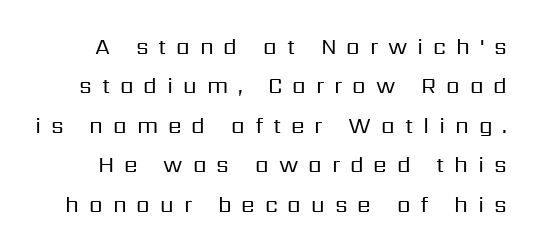
{"italic": "no", "bold": "no", "underline": "no", "line_spacing_ratio": 1.79, "letter_spacing": "wide", "letter_spacing_em": 0.45, "glyph_px": 22}
